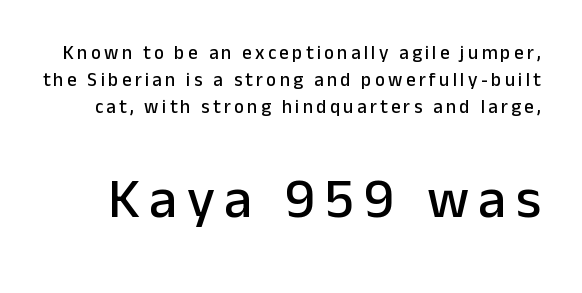
Q: Is the text italic (slanted)? A: No, it is upright.
Q: Is the typeface a serif or a sans-serif typeface? A: Sans-serif.
Q: Is the text underlined? A: No.
Q: Is the spacing between lines tight, normal or loose? A: Normal.
Q: Which block of text is set in a larger size, the first (top) or the second (bottom)? A: The second (bottom) one.
Q: Width (condensed, normal, or wide)? A: Normal.
Q: Stroke contrast? A: Low.
Q: x-height? A: Medium.
Q: Monospaced? A: No.
